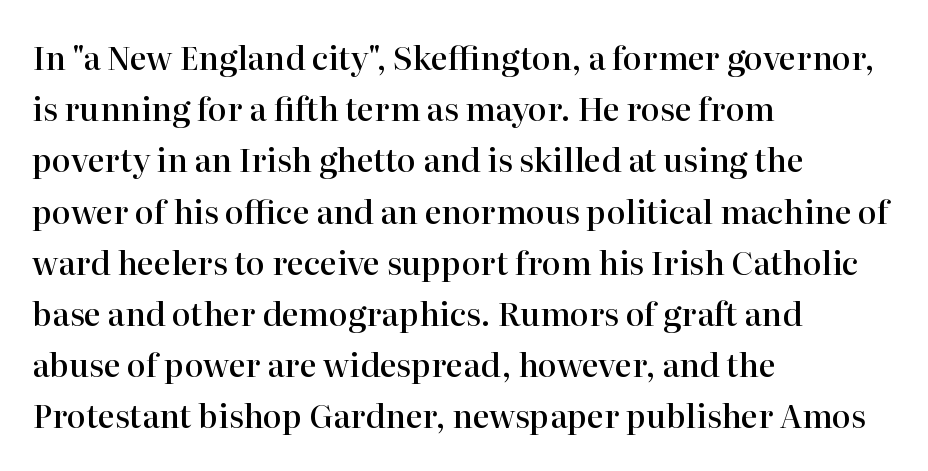
The image shows 32 px semibold serif type, upright; set left-aligned, normal line spacing (1.6x), normal letter spacing, not underlined; high stroke contrast and a medium x-height.
